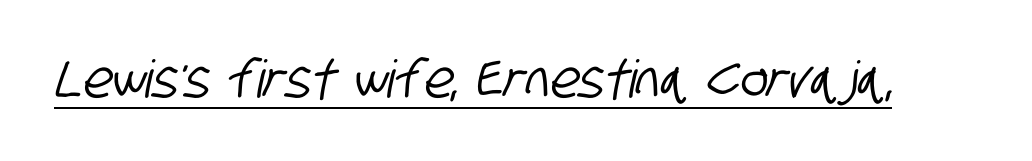
Q: Is the typeface a serif or a sans-serif typeface? A: Sans-serif.
Q: Is the text underlined? A: Yes.
Q: Is the spacing between letters normal or unusually wide? A: Normal.
Q: Width (condensed, normal, or wide)? A: Condensed.
Q: Stroke contrast? A: Low.
Q: x-height? A: Large.
Q: Monospaced? A: No.
